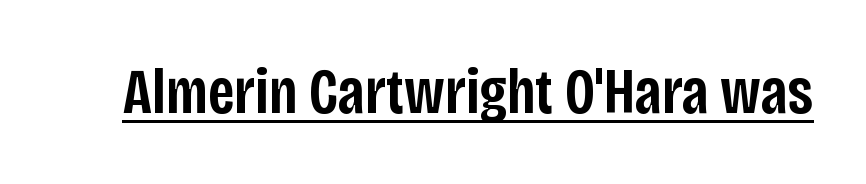
Q: Is the text bold? A: Semi-bold.
Q: Is the text italic (slanted)? A: No, it is upright.
Q: Is the typeface a serif or a sans-serif typeface? A: Sans-serif.
Q: Is the text underlined? A: Yes.
Q: Is the spacing between letters normal or unusually wide? A: Normal.
Q: Width (condensed, normal, or wide)? A: Condensed.
Q: Stroke contrast? A: Low.
Q: x-height? A: Large.
Q: Monospaced? A: No.
